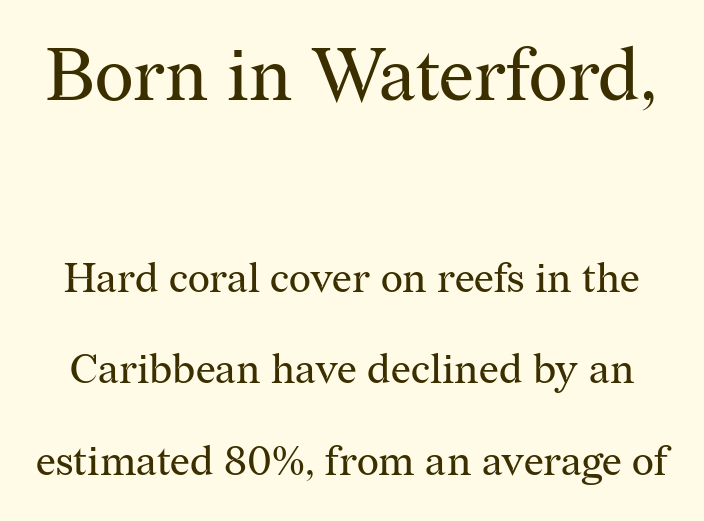
{"serif": "yes", "italic": "no", "bold": "no", "weight": "regular", "width": "normal", "stroke_contrast": "medium", "x_height": "medium", "monospaced": "no", "underline": "no", "line_spacing": "loose", "line_spacing_ratio": 2.18, "letter_spacing": "normal", "letter_spacing_em": 0.0, "larger_block": "first", "size_ratio": 1.76, "glyph_px": 74}
